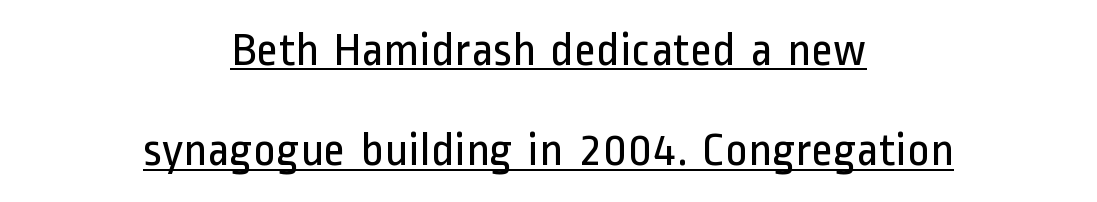
Q: Is the text bold? A: No.
Q: Is the text italic (slanted)? A: No, it is upright.
Q: Is the typeface a serif or a sans-serif typeface? A: Sans-serif.
Q: Is the text underlined? A: Yes.
Q: How is the paragraph aligned? A: Centered.
Q: Is the spacing between letters normal or unusually wide? A: Normal.
Q: Is the spacing between lines tight, normal or loose? A: Loose.
Q: Width (condensed, normal, or wide)? A: Condensed.
Q: Stroke contrast? A: Low.
Q: x-height? A: Medium.
Q: Monospaced? A: No.
